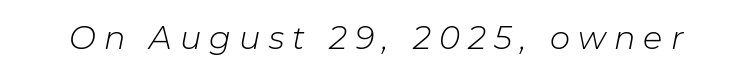
Spacing between characters has been opened up far beyond the box default. Is the type slanted? Yes — the strokes lean at a clear angle. Words float on clear page, feet unadorned. The face used here is proportionally spaced, like ordinary book or web type. Bold? No — there's no thickening of the strokes.
